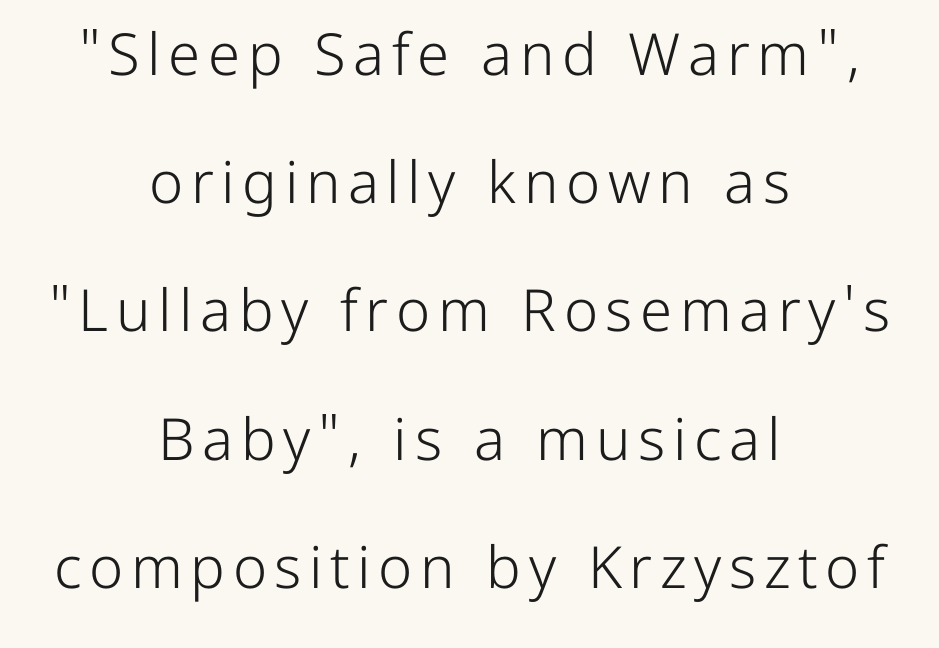
A typesetter would mark this as roman, not italic. You could fit nearly another row in the gap between these rows. Is this a fixed-width face? No — the glyphs have proportional, varying widths. No feet cap the strokes, marking this as sans-serif type. Short and long lines alike share a common midpoint.
